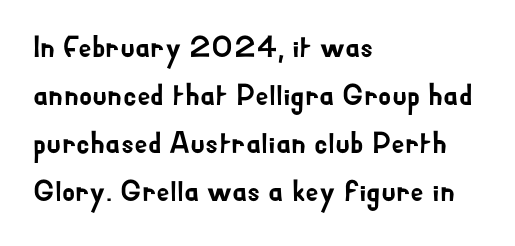
{"serif": "no", "italic": "no", "width": "normal", "stroke_contrast": "low", "x_height": "small", "monospaced": "no", "underline": "no", "align": "left", "line_spacing": "normal", "line_spacing_ratio": 1.6, "letter_spacing": "normal", "letter_spacing_em": 0.0, "glyph_px": 30}
